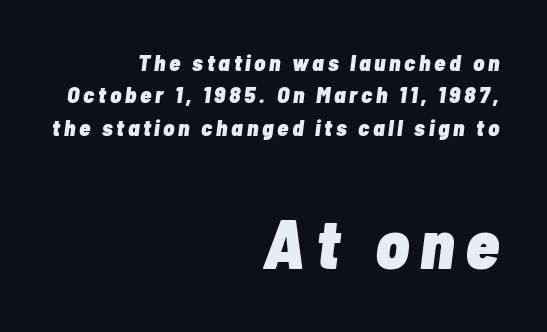
The image shows 69 px heavy, condensed type, italic (leaning right); set right-aligned, normal line spacing (1.41x), not underlined; the second (bottom) block is 3.0x larger; low stroke contrast and a medium x-height.
